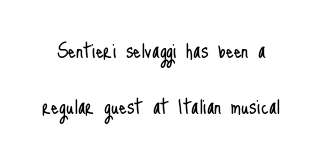
The image shows 25 px text type, upright; set loose line spacing (2.24x), normal letter spacing, not underlined.
